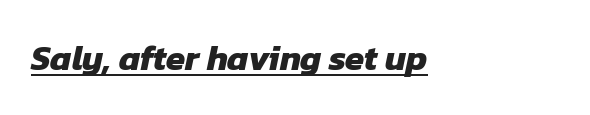
{"serif": "no", "bold": "yes", "weight": "heavy", "width": "normal", "stroke_contrast": "low", "x_height": "medium", "monospaced": "no", "underline": "yes", "letter_spacing": "normal", "letter_spacing_em": 0.0, "glyph_px": 35}
